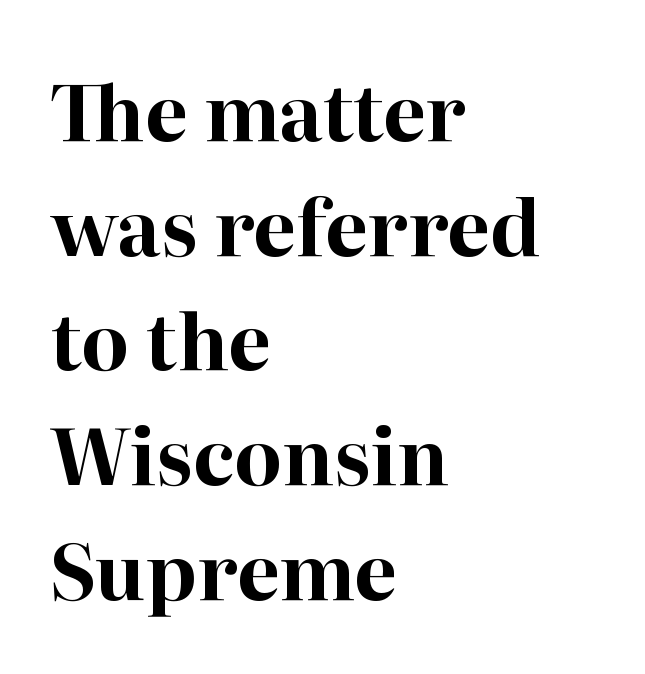
{"serif": "yes", "italic": "no", "bold": "yes", "weight": "bold", "width": "normal", "stroke_contrast": "high", "x_height": "medium", "monospaced": "no", "underline": "no", "align": "left", "line_spacing": "normal", "line_spacing_ratio": 1.49, "letter_spacing": "normal", "letter_spacing_em": 0.0, "glyph_px": 77}
